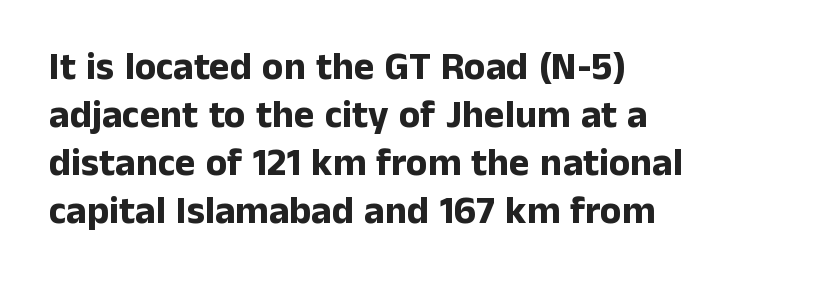
The image shows 39 px bold sans-serif type, upright; set left-aligned, line spacing 1.23x, normal letter spacing, not underlined; low stroke contrast and a medium x-height.
